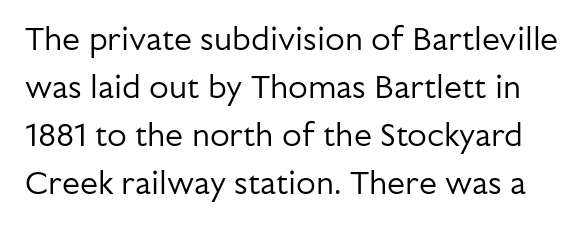
Q: Is the text bold? A: No.
Q: Is the text italic (slanted)? A: No, it is upright.
Q: Is the typeface a serif or a sans-serif typeface? A: Sans-serif.
Q: Is the text underlined? A: No.
Q: Is the spacing between letters normal or unusually wide? A: Normal.
Q: Is the spacing between lines tight, normal or loose? A: Normal.
Q: Width (condensed, normal, or wide)? A: Normal.
Q: Stroke contrast? A: Low.
Q: x-height? A: Medium.
Q: Monospaced? A: No.
